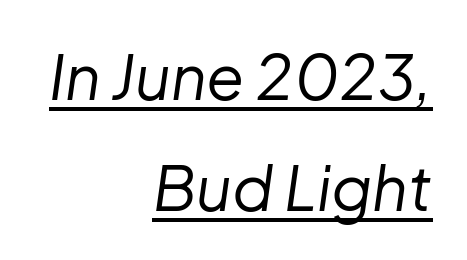
{"italic": "yes", "lean": "right", "slant_degrees": 8, "bold": "no", "weight": "regular", "width": "normal", "stroke_contrast": "low", "x_height": "medium", "monospaced": "no", "underline": "yes", "align": "right", "line_spacing_ratio": 1.79, "letter_spacing": "normal", "letter_spacing_em": 0.0, "glyph_px": 62}
